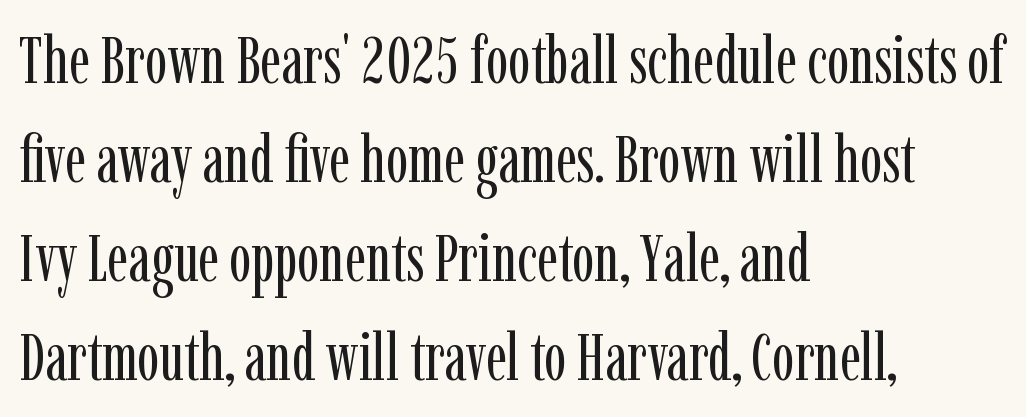
{"serif": "yes", "italic": "no", "bold": "no", "weight": "regular", "width": "condensed", "stroke_contrast": "low", "x_height": "medium", "monospaced": "no", "underline": "no", "align": "left", "line_spacing": "normal", "line_spacing_ratio": 1.48, "letter_spacing": "normal", "letter_spacing_em": 0.0, "glyph_px": 67}
